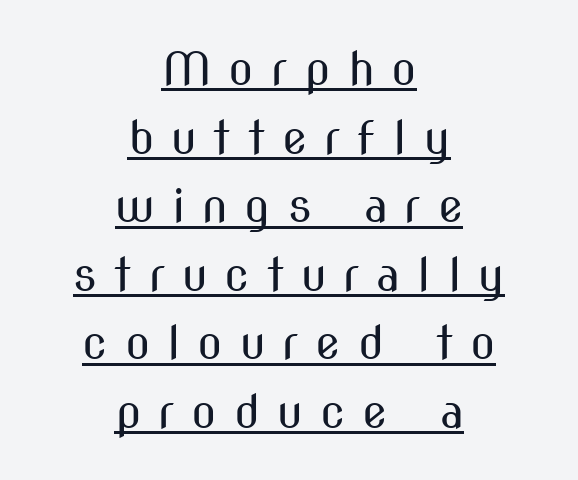
This sample has the flowing, uneven cadence of proportional lettering. Underlining? Definitely there. In terms of letterform style, serifs are entirely absent. The face used here is rendered with a markedly widened letterfit. The typeface has the unassuming heft of standard copy or less. Notice how the stems are strictly vertical — no italics here.
